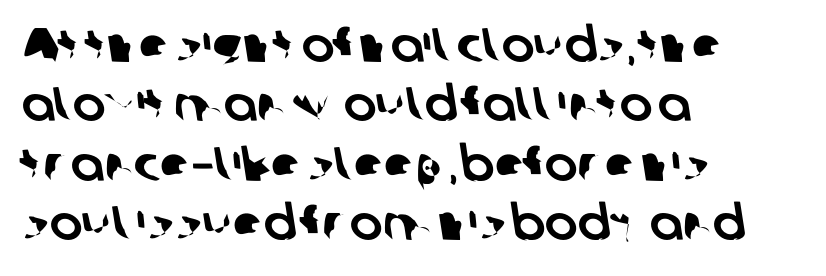
The zone under the glyphs is completely vacant. Classification — sans serif. The face used here is proportionally spaced, like ordinary book or web type. Compared with typical body copy, the letter spacing here is the same. The rag falls on the right side of this text block.
